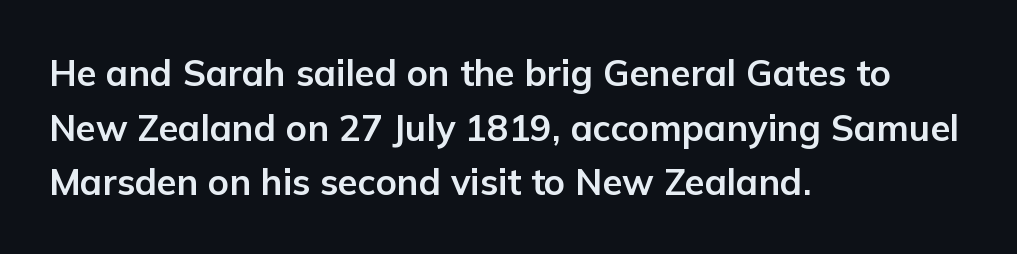
Q: Is the text bold? A: Yes.
Q: Is the text italic (slanted)? A: No, it is upright.
Q: Is the typeface a serif or a sans-serif typeface? A: Sans-serif.
Q: Is the text underlined? A: No.
Q: How is the paragraph aligned? A: Left-aligned.
Q: Is the spacing between letters normal or unusually wide? A: Normal.
Q: Is the spacing between lines tight, normal or loose? A: Normal.
Q: Width (condensed, normal, or wide)? A: Normal.
Q: Stroke contrast? A: Low.
Q: x-height? A: Medium.
Q: Monospaced? A: No.
